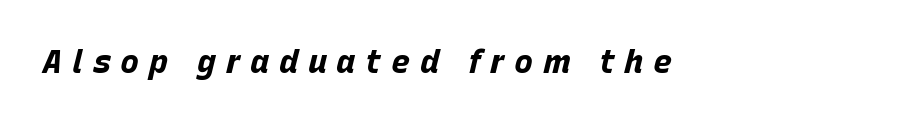
The image shows 32 px bold type, italic (leaning right); set unusually wide letter spacing (+0.3 em), not underlined; low stroke contrast and a large x-height.
